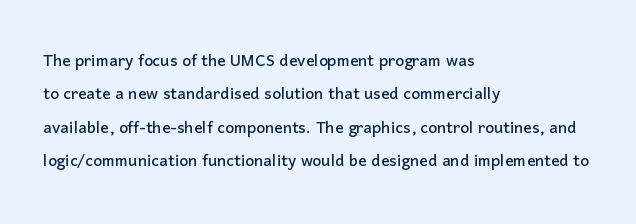
Nobody drew a line under any word here. A student would call this left alignment; a typographer would say flush left, rag right. Rendered with straight, roman letterforms. In terms of leading, this rendering sits right in the middle. Characters follow at the spacing the type designer built in.
